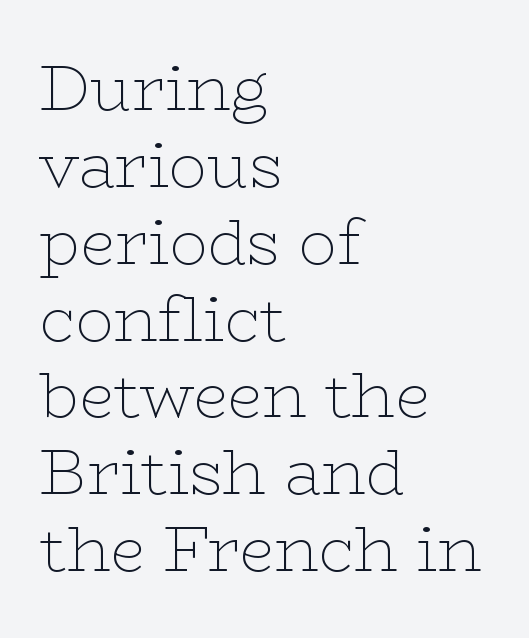
{"serif": "yes", "italic": "no", "bold": "no", "weight": "thin", "width": "wide", "stroke_contrast": "low", "x_height": "medium", "monospaced": "no", "underline": "no", "align": "left", "line_spacing_ratio": 1.22, "letter_spacing": "normal", "letter_spacing_em": 0.0, "glyph_px": 63}
